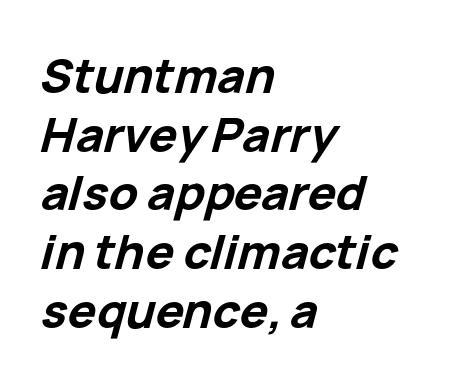
The image shows 47 px bold type, italic (leaning right); set left-aligned, normal line spacing (1.25x), normal letter spacing, not underlined; low stroke contrast and a medium x-height.
